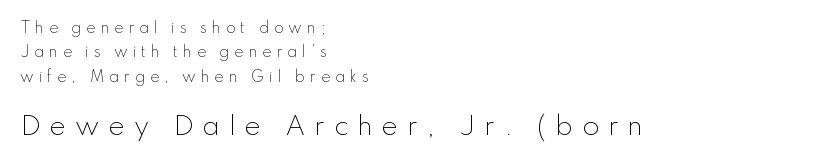
The image shows 25 px text type, upright; set left-aligned, line spacing 1.75x, unusually wide letter spacing (+0.35 em), not underlined; the second (bottom) block is 1.79x larger.
